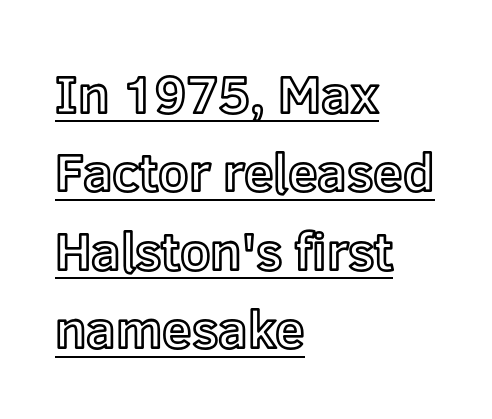
The image shows 53 px text type, upright; set left-aligned, normal line spacing (1.48x), normal letter spacing, underlined; a medium x-height.
